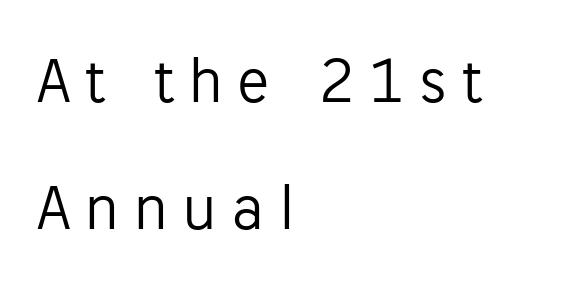
The compositor pushed each line to the left boundary. A typesetter would call this heavily tracked-out type. Italic? Not at all — the glyphs are vertical. The type family on display is of the sans-serif kind.
